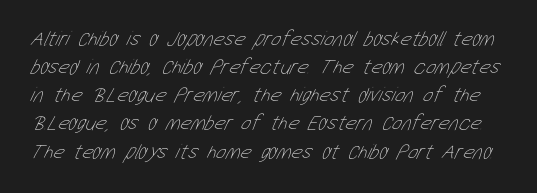
Q: Is the text bold? A: No.
Q: Is the text underlined? A: No.
Q: Is the spacing between letters normal or unusually wide? A: Normal.
Q: Is the spacing between lines tight, normal or loose? A: Normal.
